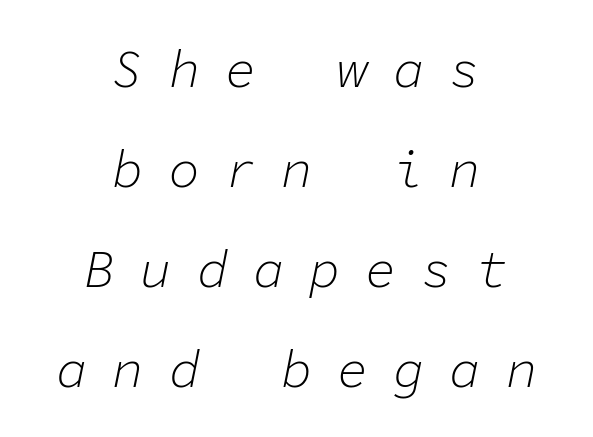
{"italic": "yes", "lean": "right", "slant_degrees": 11, "bold": "no", "weight": "light", "width": "normal", "stroke_contrast": "low", "x_height": "medium", "monospaced": "yes", "underline": "no", "align": "center", "line_spacing": "loose", "line_spacing_ratio": 1.92, "letter_spacing": "wide", "letter_spacing_em": 0.48, "glyph_px": 52}
